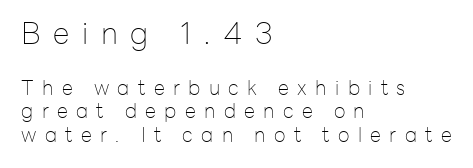
What kind of face is this? One without serifs — a sans. Underline: absent. The passage shown begins with its larger block and ends with its smaller one. Posture: vertical.
